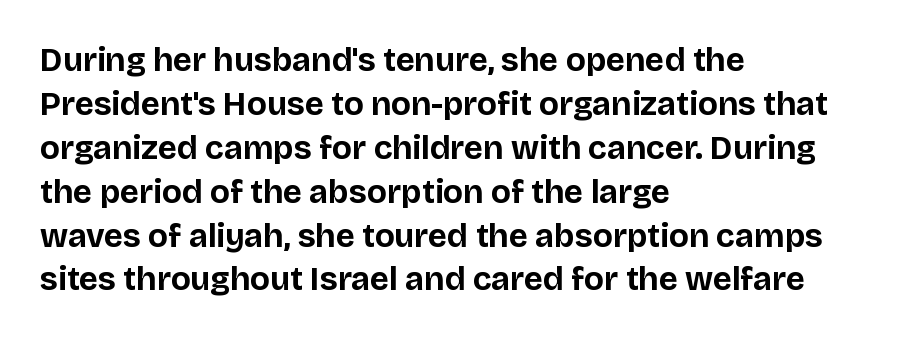
Q: Is the text bold? A: Yes.
Q: Is the text italic (slanted)? A: No, it is upright.
Q: Is the typeface a serif or a sans-serif typeface? A: Sans-serif.
Q: Is the text underlined? A: No.
Q: How is the paragraph aligned? A: Left-aligned.
Q: Is the spacing between letters normal or unusually wide? A: Normal.
Q: Is the spacing between lines tight, normal or loose? A: Normal.
Q: Width (condensed, normal, or wide)? A: Normal.
Q: Stroke contrast? A: Low.
Q: x-height? A: Large.
Q: Monospaced? A: No.
